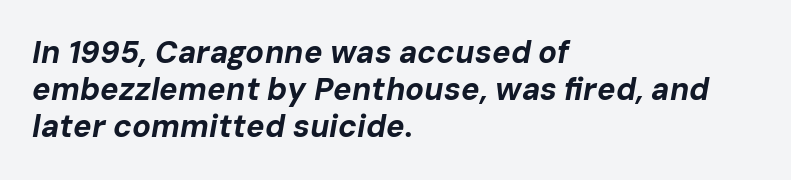
Q: Is the text bold? A: Yes.
Q: Is the text italic (slanted)? A: Yes, it leans right by about 10 degrees.
Q: Is the text underlined? A: No.
Q: How is the paragraph aligned? A: Left-aligned.
Q: Is the spacing between letters normal or unusually wide? A: Normal.
Q: Width (condensed, normal, or wide)? A: Normal.
Q: Stroke contrast? A: Low.
Q: x-height? A: Medium.
Q: Monospaced? A: No.
